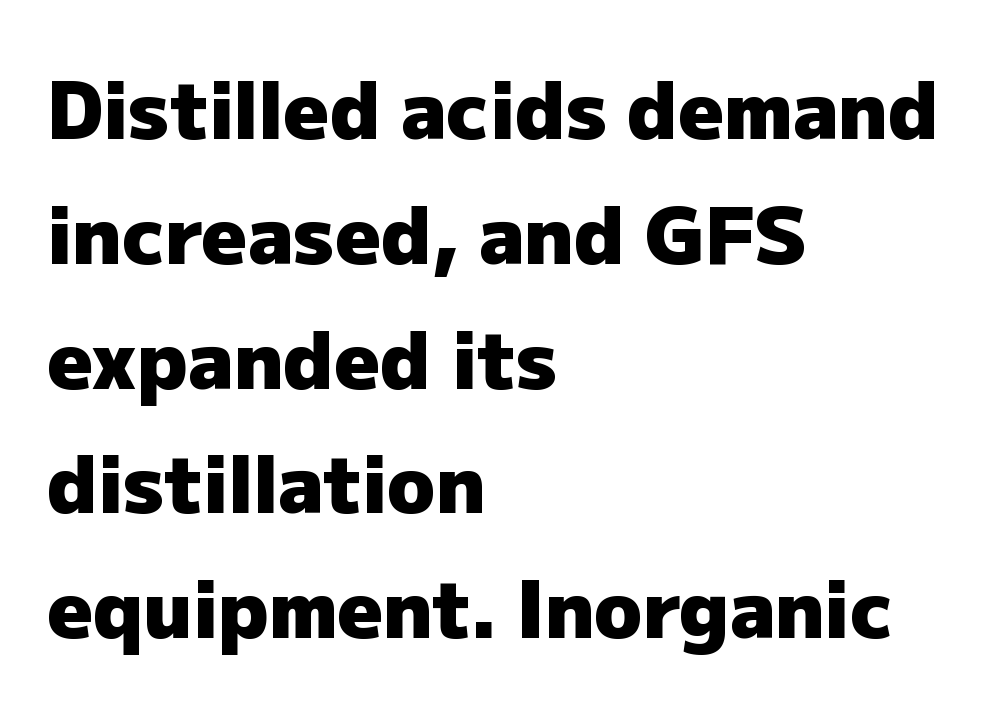
Q: Is the text bold? A: Yes.
Q: Is the text italic (slanted)? A: No, it is upright.
Q: Is the typeface a serif or a sans-serif typeface? A: Sans-serif.
Q: Is the text underlined? A: No.
Q: How is the paragraph aligned? A: Left-aligned.
Q: Is the spacing between letters normal or unusually wide? A: Normal.
Q: Is the spacing between lines tight, normal or loose? A: Normal.
Q: Width (condensed, normal, or wide)? A: Normal.
Q: Stroke contrast? A: Low.
Q: x-height? A: Medium.
Q: Monospaced? A: No.
